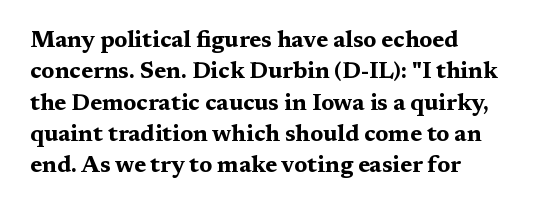
The image shows 23 px bold type, upright; set left-aligned, normal line spacing (1.36x), normal letter spacing, not underlined.
